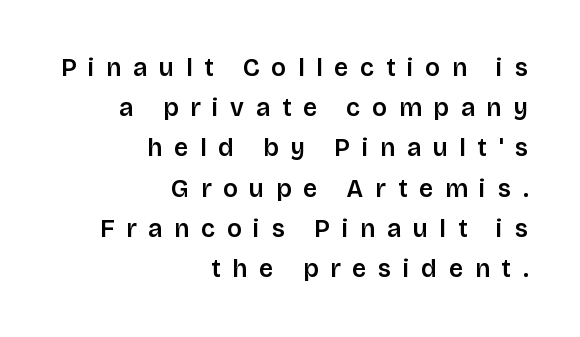
{"italic": "no", "bold": "semi", "underline": "no", "align": "right", "line_spacing": "normal", "line_spacing_ratio": 1.61, "letter_spacing": "wide", "letter_spacing_em": 0.47, "glyph_px": 25}
